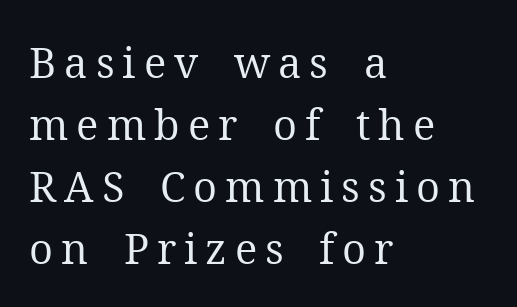
{"serif": "yes", "italic": "no", "bold": "no", "weight": "regular", "width": "normal", "stroke_contrast": "medium", "x_height": "medium", "monospaced": "no", "underline": "no", "align": "left", "line_spacing": "normal", "line_spacing_ratio": 1.48, "glyph_px": 42}
